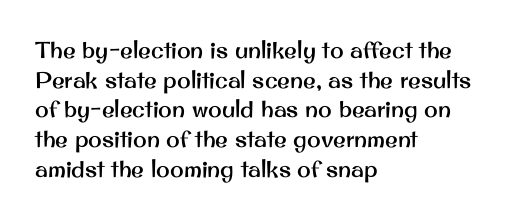
The image shows 23 px text type, upright; set left-aligned, normal line spacing (1.29x), normal letter spacing, not underlined.
